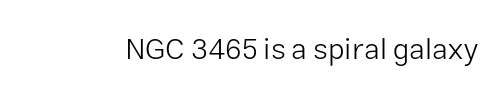
You can tell it's not italic because the verticals are truly vertical. Descender tails drop into unmarked territory. This is sans-serif lettering, the kind often seen on screens and signage. The passage shown is typed in a proportional face where columns would drift. Bold? No — there's no thickening of the strokes.
